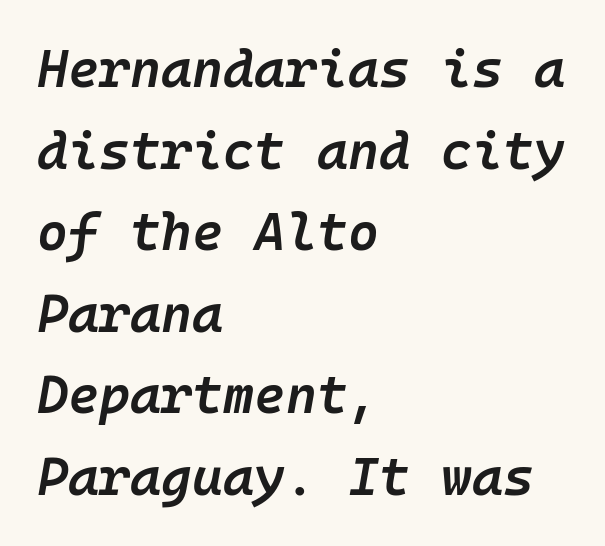
{"italic": "yes", "lean": "right", "slant_degrees": 10, "bold": "semi", "weight": "semibold", "width": "normal", "stroke_contrast": "low", "x_height": "medium", "underline": "no", "align": "left", "line_spacing": "normal", "line_spacing_ratio": 1.54, "letter_spacing": "normal", "letter_spacing_em": 0.0, "glyph_px": 53}
